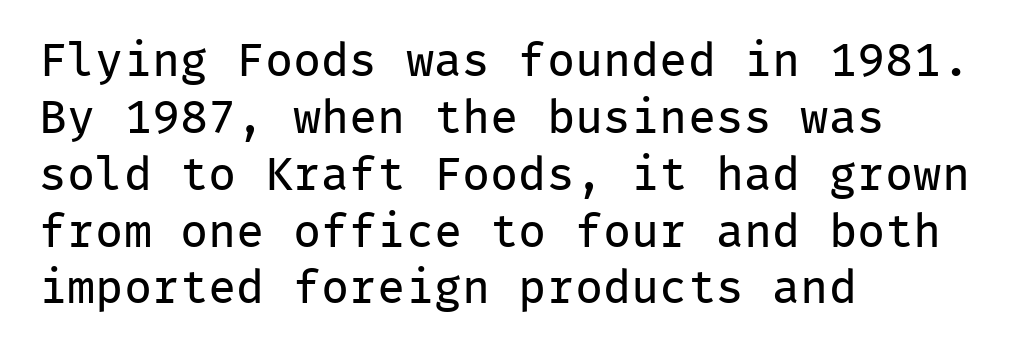
{"serif": "no", "italic": "no", "bold": "no", "weight": "regular", "width": "normal", "stroke_contrast": "low", "x_height": "medium", "monospaced": "yes", "underline": "no", "align": "left", "line_spacing_ratio": 1.21, "letter_spacing": "normal", "letter_spacing_em": 0.0, "glyph_px": 47}
